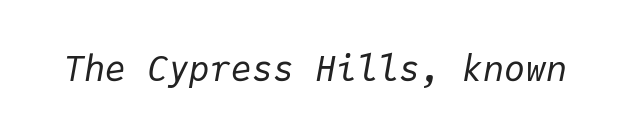
The image shows 35 px regular-weight type, italic (leaning right), monospaced; set normal letter spacing, not underlined; low stroke contrast and a medium x-height.
